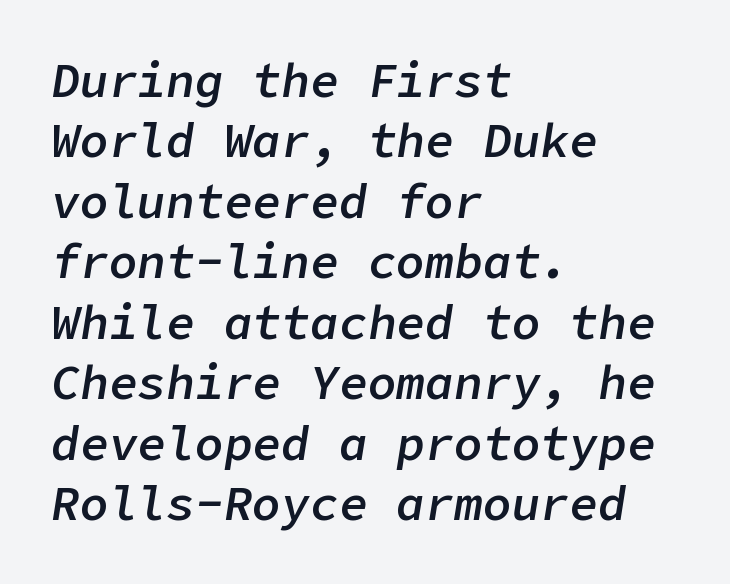
{"italic": "yes", "lean": "right", "slant_degrees": 9, "bold": "semi", "weight": "semibold", "width": "normal", "stroke_contrast": "low", "x_height": "medium", "underline": "no", "align": "left", "line_spacing": "normal", "line_spacing_ratio": 1.26, "letter_spacing": "normal", "letter_spacing_em": 0.0, "glyph_px": 48}
